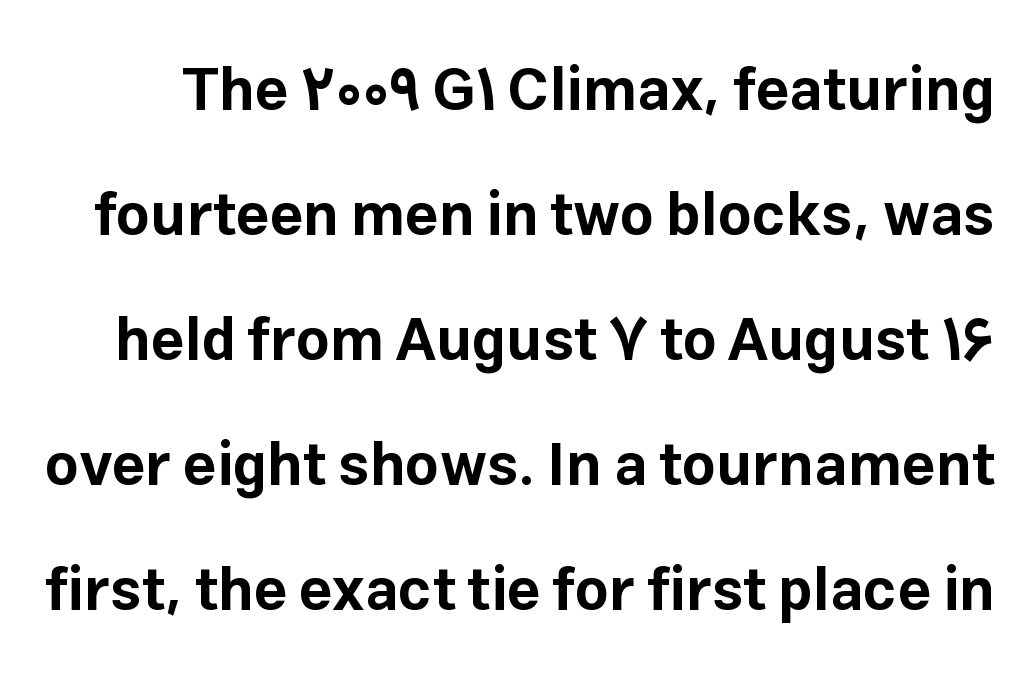
This sample uses a sans-serif face. The letters are bold, with thick, heavy strokes. Spacing verdict: proportional, widths tailored to each character. The typography opts for an upright posture over an oblique one. Has an underline been added? It has not. This sample trades compactness for vertical openness between lines.
